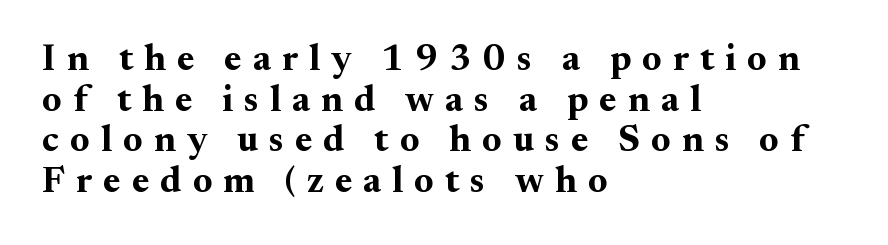
The image shows 37 px bold serif type, upright; set left-aligned, tight line spacing (1.1x), unusually wide letter spacing (+0.3 em), not underlined; medium stroke contrast and a small x-height.
